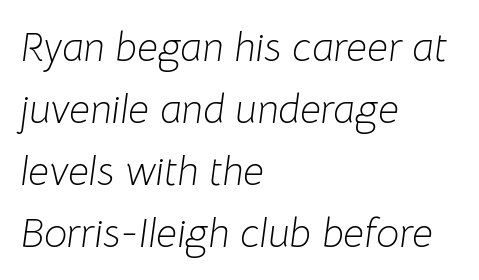
The image shows 41 px light type, italic (leaning right); set left-aligned, normal line spacing (1.51x), normal letter spacing, not underlined; low stroke contrast and a medium x-height.
